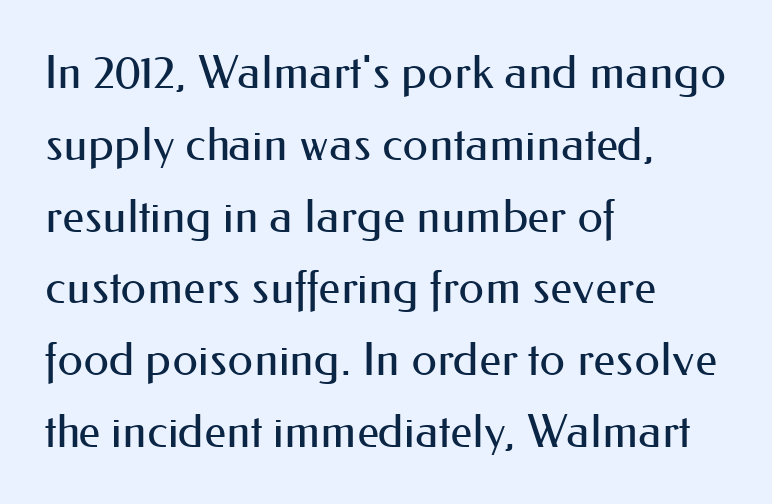
{"serif": "no", "italic": "no", "bold": "no", "weight": "regular", "width": "normal", "stroke_contrast": "medium", "x_height": "small", "monospaced": "no", "underline": "no", "align": "left", "line_spacing": "normal", "line_spacing_ratio": 1.56, "letter_spacing": "normal", "letter_spacing_em": 0.0, "glyph_px": 46}
